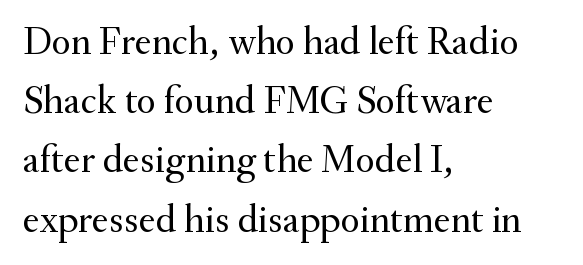
Q: Is the text bold? A: No.
Q: Is the text italic (slanted)? A: No, it is upright.
Q: Is the typeface a serif or a sans-serif typeface? A: Serif.
Q: Is the text underlined? A: No.
Q: How is the paragraph aligned? A: Left-aligned.
Q: Is the spacing between letters normal or unusually wide? A: Normal.
Q: Is the spacing between lines tight, normal or loose? A: Normal.
Q: Width (condensed, normal, or wide)? A: Normal.
Q: Stroke contrast? A: Medium.
Q: x-height? A: Small.
Q: Monospaced? A: No.
